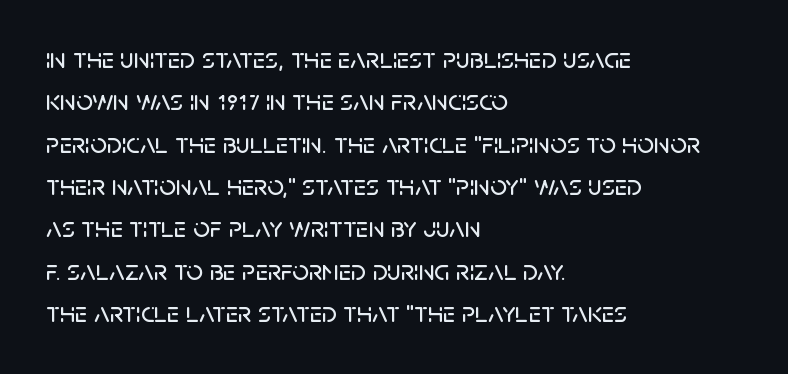
Alignment: flush left. Any mark beneath the type? The region is blank. Nope, no serifs anywhere on these letters. The vertical gap from one line to the next is medium.
